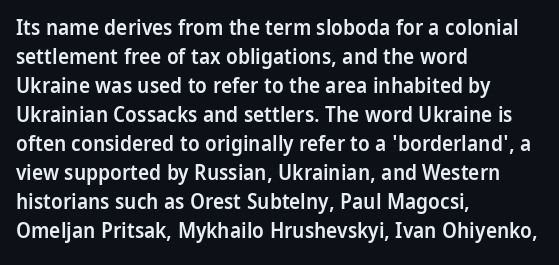
{"italic": "no", "bold": "semi", "underline": "no", "align": "left", "line_spacing": "normal", "line_spacing_ratio": 1.38, "letter_spacing": "normal", "letter_spacing_em": 0.0, "glyph_px": 21}
